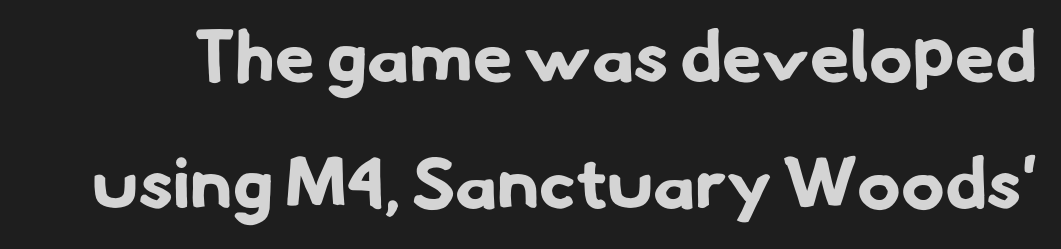
Q: Is the text bold? A: Yes.
Q: Is the typeface a serif or a sans-serif typeface? A: Sans-serif.
Q: Is the text underlined? A: No.
Q: Is the spacing between letters normal or unusually wide? A: Normal.
Q: Width (condensed, normal, or wide)? A: Normal.
Q: Stroke contrast? A: Low.
Q: x-height? A: Small.
Q: Monospaced? A: No.
